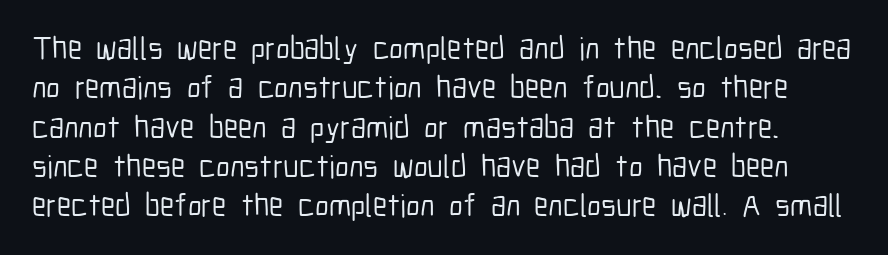
The passage shown is typeset with a sans-serif family. The line texture is even and compact thanks to regular tracking. This is roman type, the default non-slanted kind. Just letters on the line, the space beneath them empty. A typesetter would call this proportional, since set widths differ per character.
